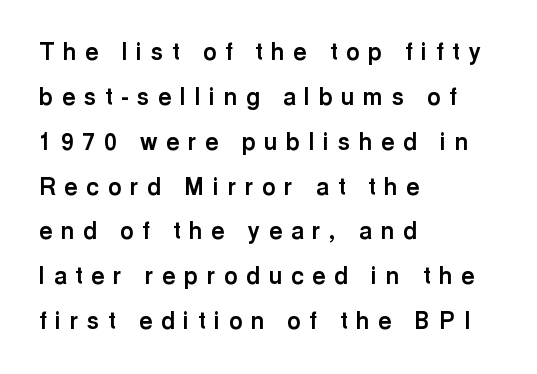
{"italic": "no", "bold": "yes", "underline": "no", "align": "left", "line_spacing": "loose", "line_spacing_ratio": 1.95, "letter_spacing": "wide", "letter_spacing_em": 0.38, "glyph_px": 23}
